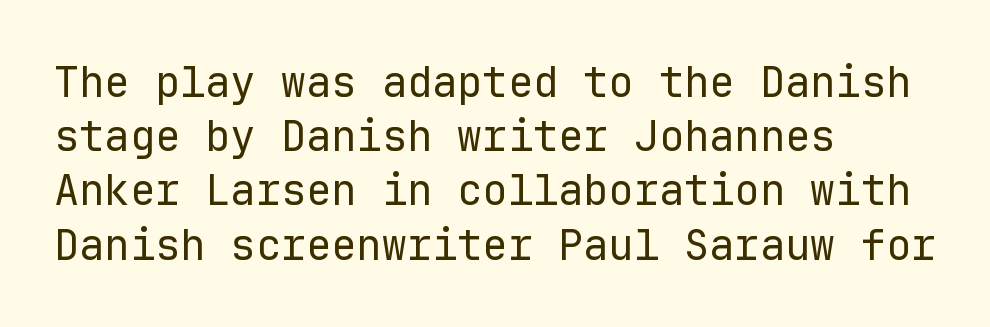
Q: Is the text bold? A: No.
Q: Is the text italic (slanted)? A: No, it is upright.
Q: Is the typeface a serif or a sans-serif typeface? A: Sans-serif.
Q: Is the text underlined? A: No.
Q: How is the paragraph aligned? A: Left-aligned.
Q: Is the spacing between letters normal or unusually wide? A: Normal.
Q: Is the spacing between lines tight, normal or loose? A: Normal.
Q: Width (condensed, normal, or wide)? A: Normal.
Q: Stroke contrast? A: Low.
Q: x-height? A: Medium.
Q: Monospaced? A: Yes.
